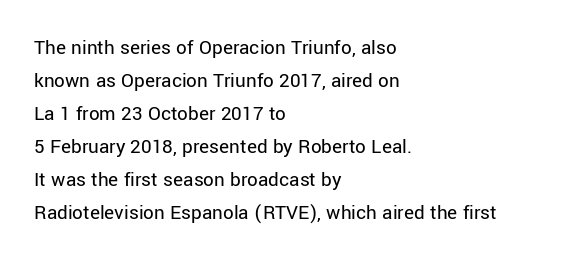
{"italic": "no", "bold": "no", "underline": "no", "align": "left", "line_spacing": "normal", "line_spacing_ratio": 1.57, "letter_spacing": "normal", "letter_spacing_em": 0.0, "glyph_px": 21}
